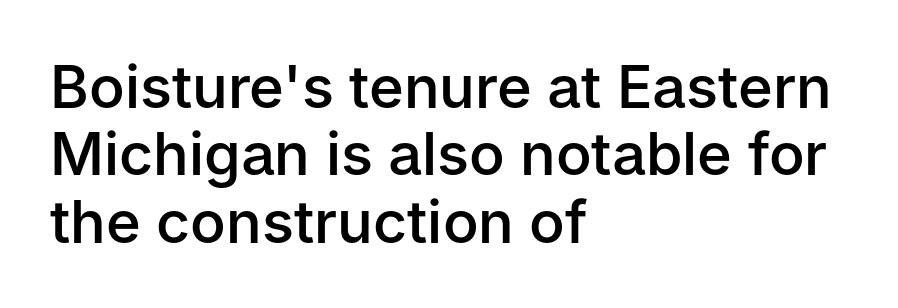
The image shows 59 px semibold sans-serif type, upright; set left-aligned, tight line spacing (1.14x), normal letter spacing, not underlined; low stroke contrast and a medium x-height.
